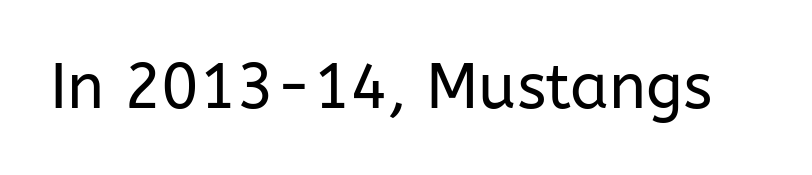
The passage shown is not bold in any degree. Honestly, the letter spacing is just normal — you wouldn't notice it. The characters display no serif detailing; their extremities are plain. Note the varied advance widths — an 'i' is clearly narrower than an 'm'. Letters rest on an invisible, unmarked baseline.
